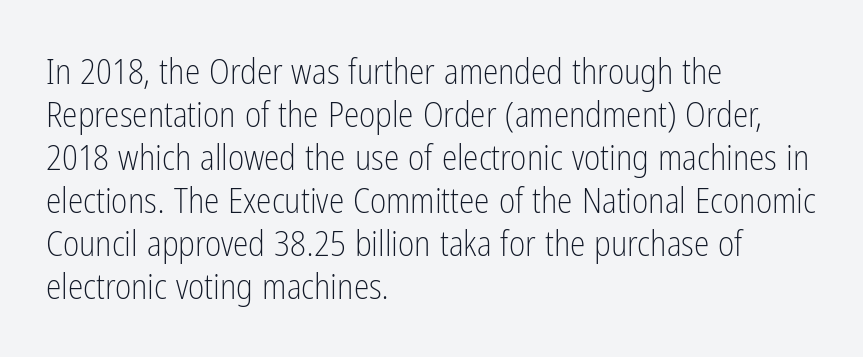
Q: Is the text bold? A: No.
Q: Is the text italic (slanted)? A: No, it is upright.
Q: Is the typeface a serif or a sans-serif typeface? A: Sans-serif.
Q: Is the text underlined? A: No.
Q: How is the paragraph aligned? A: Left-aligned.
Q: Is the spacing between letters normal or unusually wide? A: Normal.
Q: Width (condensed, normal, or wide)? A: Condensed.
Q: Stroke contrast? A: Low.
Q: x-height? A: Medium.
Q: Monospaced? A: No.
